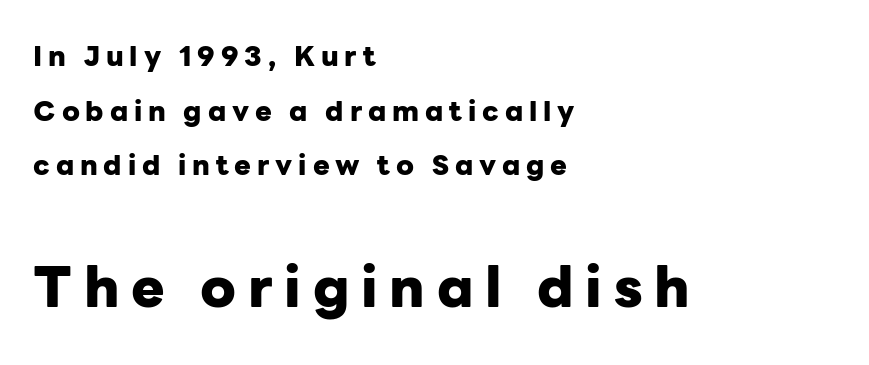
Q: Is the text bold? A: Yes.
Q: Is the text italic (slanted)? A: No, it is upright.
Q: Is the typeface a serif or a sans-serif typeface? A: Sans-serif.
Q: Is the text underlined? A: No.
Q: How is the paragraph aligned? A: Left-aligned.
Q: Is the spacing between letters normal or unusually wide? A: Unusually wide.
Q: Is the spacing between lines tight, normal or loose? A: Loose.
Q: Which block of text is set in a larger size, the first (top) or the second (bottom)? A: The second (bottom) one.
Q: Width (condensed, normal, or wide)? A: Normal.
Q: Stroke contrast? A: Low.
Q: x-height? A: Medium.
Q: Monospaced? A: No.
